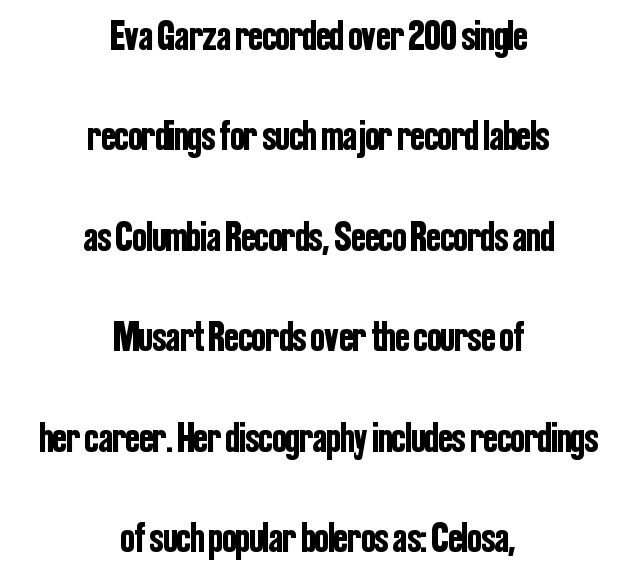
Q: Is the text italic (slanted)? A: No, it is upright.
Q: Is the typeface a serif or a sans-serif typeface? A: Sans-serif.
Q: Is the text underlined? A: No.
Q: How is the paragraph aligned? A: Centered.
Q: Is the spacing between letters normal or unusually wide? A: Normal.
Q: Is the spacing between lines tight, normal or loose? A: Loose.
Q: Width (condensed, normal, or wide)? A: Condensed.
Q: Stroke contrast? A: Low.
Q: x-height? A: Medium.
Q: Monospaced? A: No.
